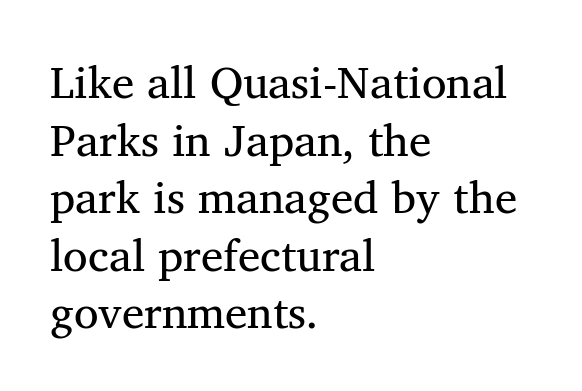
Q: Is the typeface a serif or a sans-serif typeface? A: Serif.
Q: Is the text underlined? A: No.
Q: How is the paragraph aligned? A: Left-aligned.
Q: Is the spacing between letters normal or unusually wide? A: Normal.
Q: Is the spacing between lines tight, normal or loose? A: Normal.
Q: Width (condensed, normal, or wide)? A: Normal.
Q: Stroke contrast? A: Medium.
Q: x-height? A: Medium.
Q: Monospaced? A: No.
